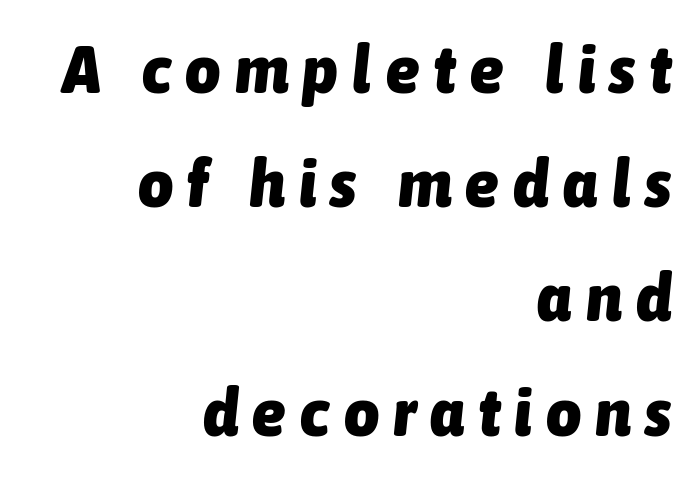
Notice how the passage keeps a crisp vertical edge on the right only. The space directly below the letters is spotless. Strokes here are thick enough to call this a true bold. Students, observe: this is what conventionally led text looks like. Here the designer chose a conventional face with non-uniform glyph widths. The letters are slanted; this is an italic face.
